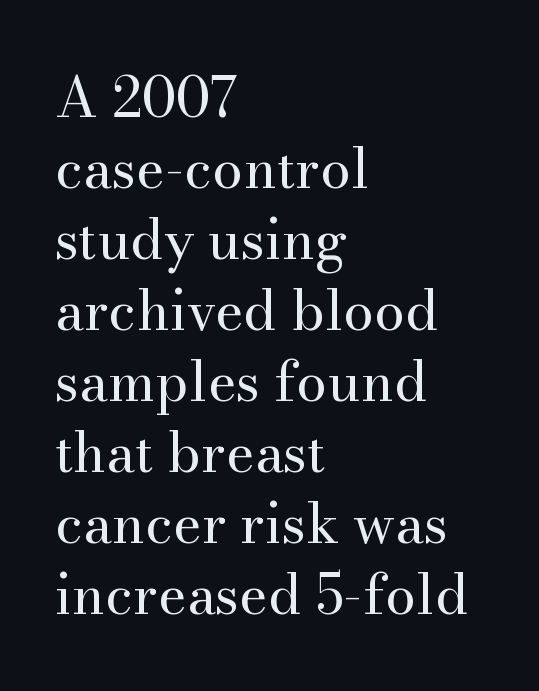
The image shows 55 px regular-weight serif type, upright; set left-aligned, normal line spacing (1.29x), normal letter spacing, not underlined; medium stroke contrast and a small x-height.
